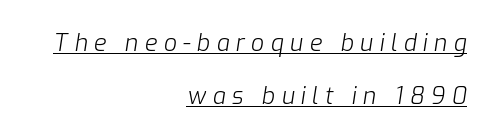
The image shows 23 px text type, italic (leaning right); set right-aligned, loose line spacing (2.31x), unusually wide letter spacing (+0.28 em), underlined.
